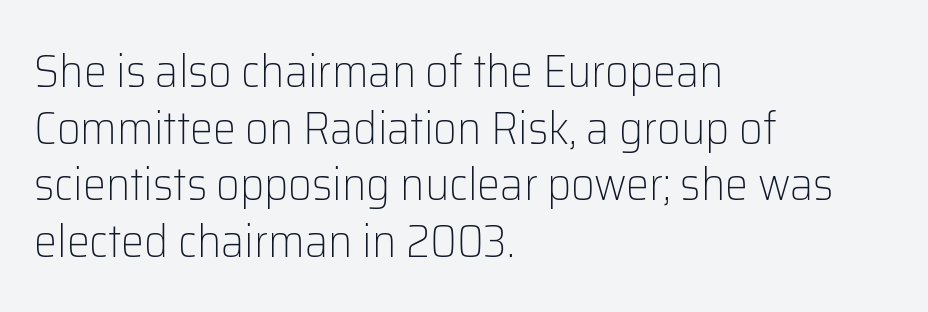
The face looks like a standard text weight, possibly lighter. A typesetter would call this proportional, since set widths differ per character. Italic? Not at all — the glyphs are vertical. Anything drawn beneath the words? Only blank space. Tracking value appears to be zero — textbook default spacing.
